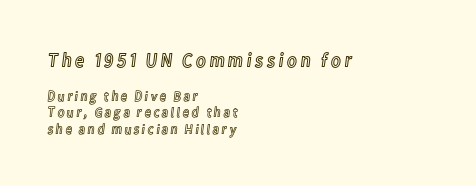
{"underline": "no", "align": "left", "line_spacing_ratio": 1.19, "larger_block": "first", "size_ratio": 1.43, "glyph_px": 20}
